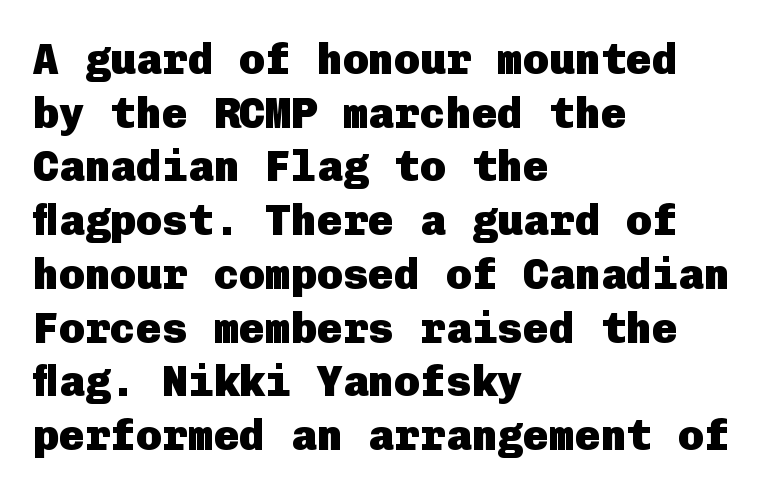
{"serif": "no", "italic": "no", "bold": "yes", "weight": "heavy", "width": "normal", "stroke_contrast": "low", "x_height": "medium", "underline": "no", "align": "left", "line_spacing": "normal", "line_spacing_ratio": 1.25, "letter_spacing": "normal", "letter_spacing_em": 0.0, "glyph_px": 43}
